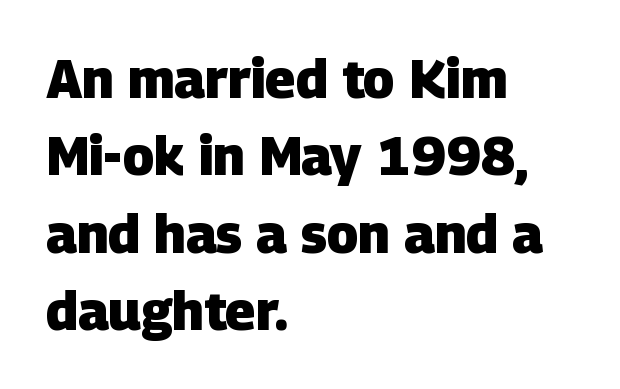
The image shows 53 px heavy sans-serif type; set left-aligned, normal line spacing (1.46x), normal letter spacing, not underlined; low stroke contrast and a large x-height.
